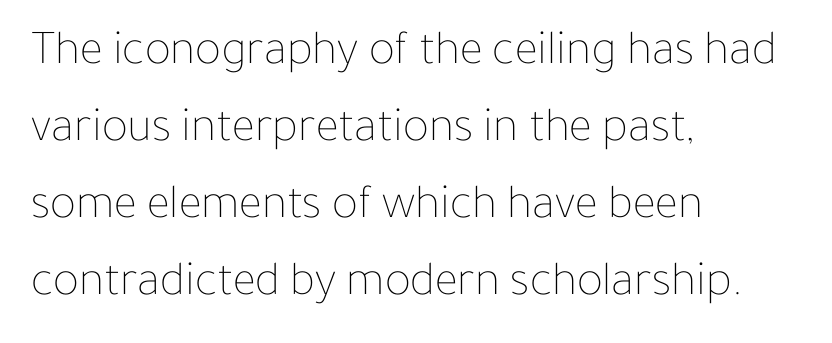
The image shows 49 px thin type, upright; set left-aligned, normal line spacing (1.57x), normal letter spacing, not underlined; low stroke contrast and a medium x-height.
